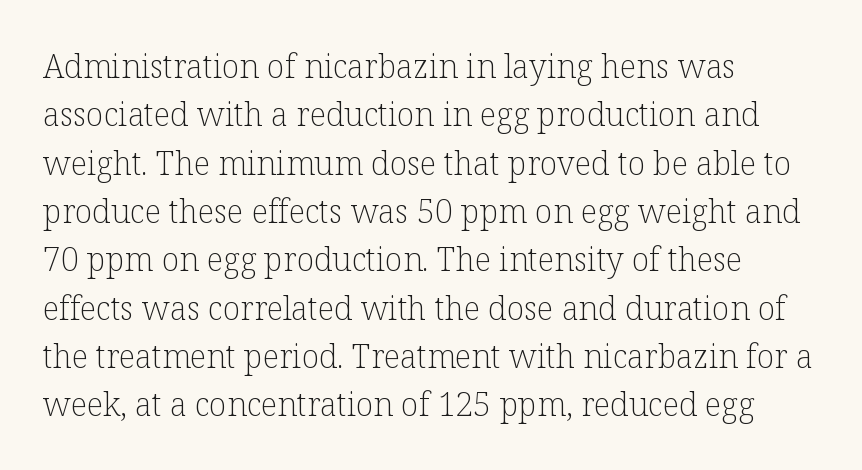
Q: Is the text bold? A: No.
Q: Is the text italic (slanted)? A: No, it is upright.
Q: Is the typeface a serif or a sans-serif typeface? A: Serif.
Q: Is the text underlined? A: No.
Q: How is the paragraph aligned? A: Left-aligned.
Q: Is the spacing between letters normal or unusually wide? A: Normal.
Q: Is the spacing between lines tight, normal or loose? A: Normal.
Q: Width (condensed, normal, or wide)? A: Normal.
Q: Stroke contrast? A: Low.
Q: x-height? A: Medium.
Q: Monospaced? A: No.
